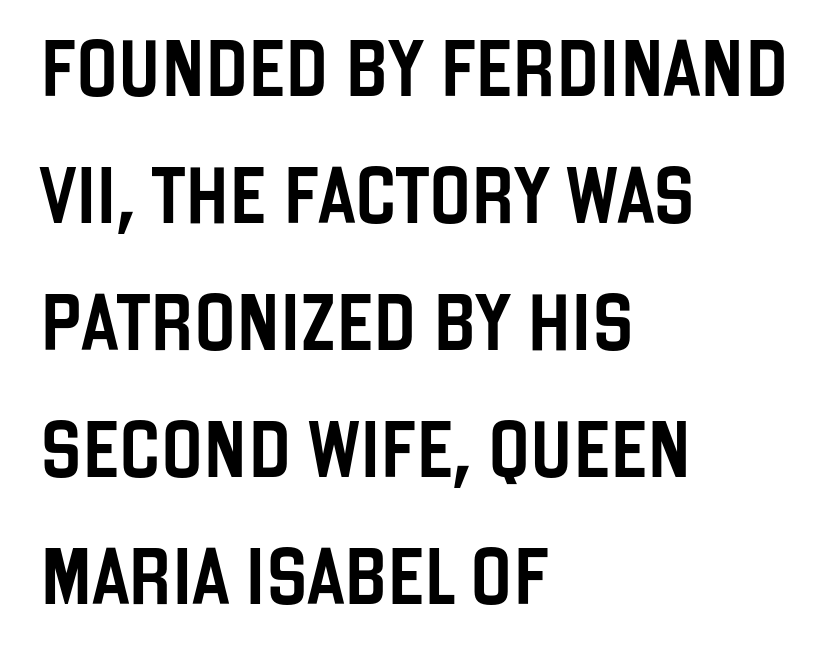
The image shows 56 px condensed sans-serif type, upright; set left-aligned, loose line spacing (2.27x), normal letter spacing, not underlined; low stroke contrast and a large x-height.
